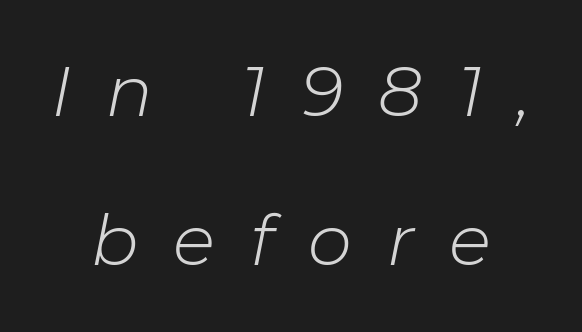
Caption: multi-line text, centered on the measure. Compared with typical paragraphs, the rows here are farther apart. No chunkiness to these letters — they're not bold. Display-style spreading of the glyphs; the letterfit is very open. A typesetter would mark this as italic. You could not count columns in this text — the font is proportionally spaced.
